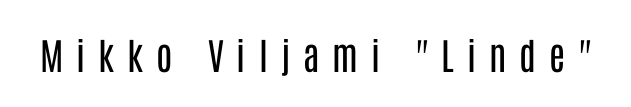
The image shows 37 px regular-weight, condensed sans-serif type, upright; set unusually wide letter spacing (+0.35 em), not underlined; low stroke contrast and a large x-height.
